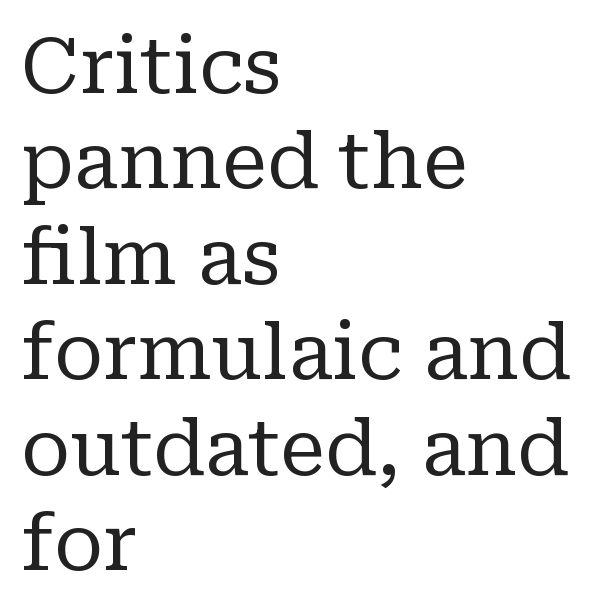
The image shows 77 px regular-weight serif type, upright; set left-aligned, line spacing 1.24x, normal letter spacing, not underlined; low stroke contrast and a medium x-height.
